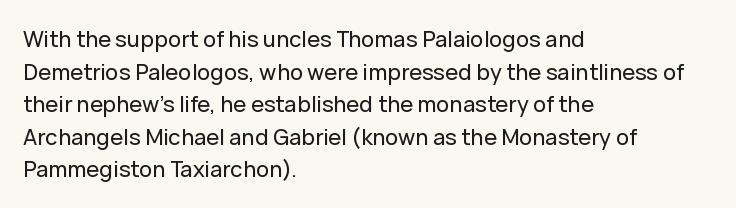
The string is rendered with underlining switched off. Successive baselines arrive at the customary interval. The paragraph shown leans on its left margin. Do the letters lean? They stand straight. The passage shown has conventional tracking throughout.
